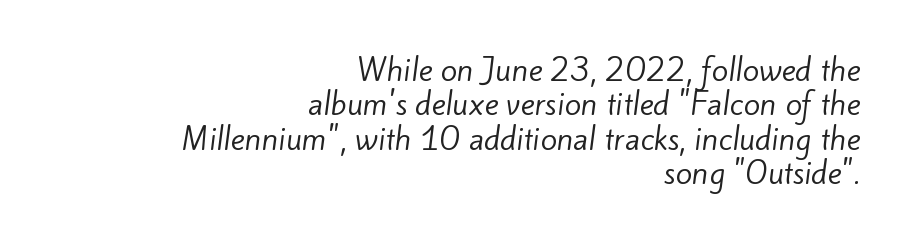
{"serif": "no", "bold": "no", "weight": "regular", "width": "normal", "stroke_contrast": "low", "x_height": "small", "monospaced": "no", "underline": "no", "align": "right", "line_spacing": "tight", "line_spacing_ratio": 1.15, "letter_spacing": "normal", "letter_spacing_em": 0.0, "glyph_px": 30}
